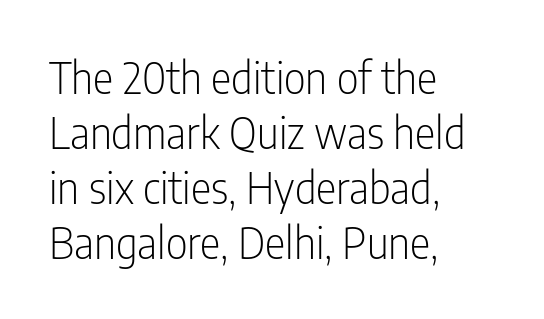
Q: Is the text bold? A: No.
Q: Is the text italic (slanted)? A: No, it is upright.
Q: Is the typeface a serif or a sans-serif typeface? A: Sans-serif.
Q: Is the text underlined? A: No.
Q: How is the paragraph aligned? A: Left-aligned.
Q: Is the spacing between letters normal or unusually wide? A: Normal.
Q: Is the spacing between lines tight, normal or loose? A: Normal.
Q: Width (condensed, normal, or wide)? A: Condensed.
Q: Stroke contrast? A: Low.
Q: x-height? A: Medium.
Q: Monospaced? A: No.
